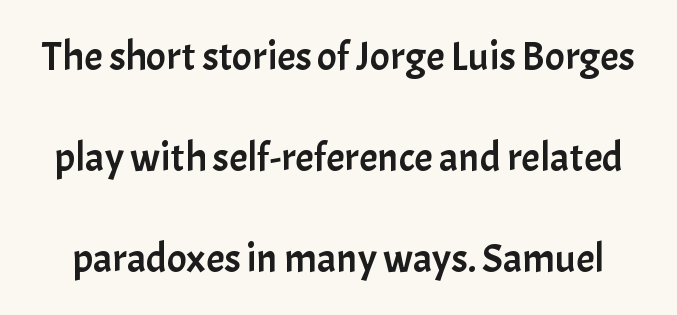
{"serif": "no", "italic": "no", "width": "normal", "stroke_contrast": "low", "x_height": "medium", "monospaced": "no", "underline": "no", "line_spacing": "loose", "line_spacing_ratio": 2.46, "letter_spacing": "normal", "letter_spacing_em": 0.0, "glyph_px": 41}
